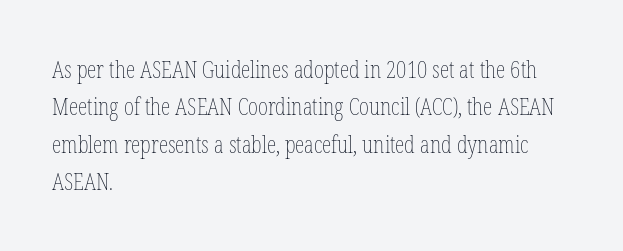
Q: Is the text bold? A: No.
Q: Is the text italic (slanted)? A: No, it is upright.
Q: Is the text underlined? A: No.
Q: How is the paragraph aligned? A: Left-aligned.
Q: Is the spacing between letters normal or unusually wide? A: Normal.
Q: Is the spacing between lines tight, normal or loose? A: Normal.
